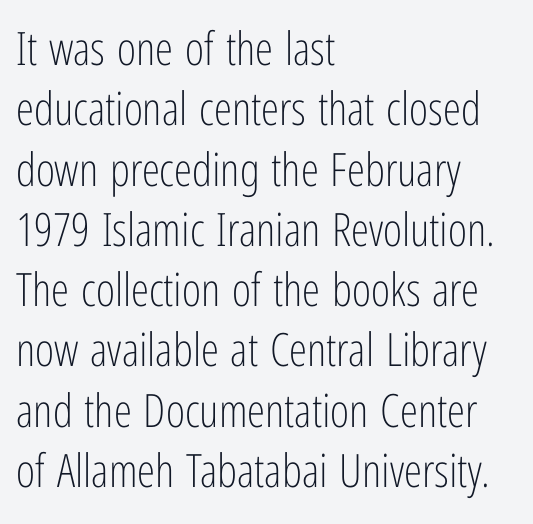
{"serif": "no", "italic": "no", "bold": "no", "weight": "light", "width": "condensed", "stroke_contrast": "low", "x_height": "medium", "monospaced": "no", "underline": "no", "align": "left", "line_spacing": "normal", "line_spacing_ratio": 1.31, "letter_spacing": "normal", "letter_spacing_em": 0.0, "glyph_px": 46}
